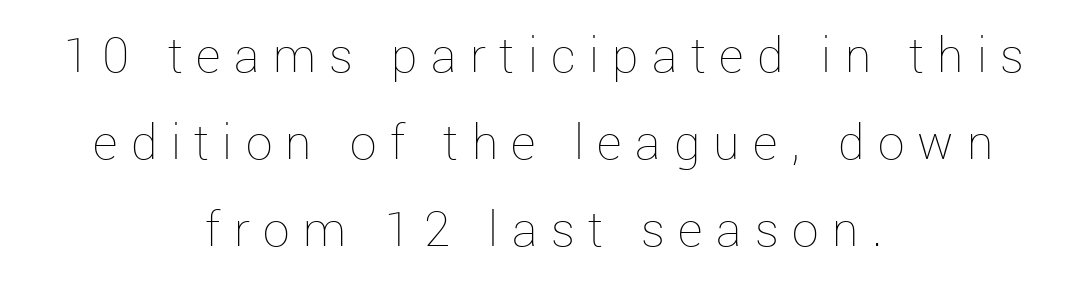
{"italic": "no", "bold": "no", "weight": "thin", "width": "normal", "stroke_contrast": "low", "x_height": "medium", "monospaced": "no", "underline": "no", "align": "center", "line_spacing_ratio": 1.81, "letter_spacing": "wide", "letter_spacing_em": 0.28, "glyph_px": 48}
